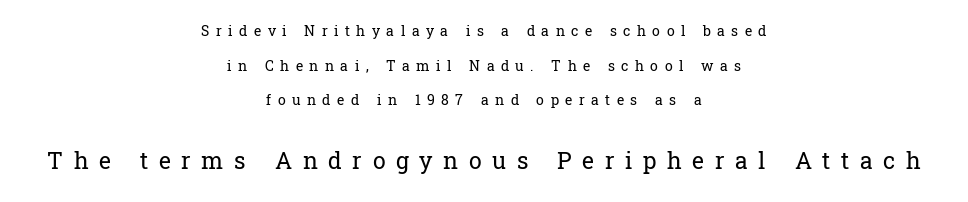
Which of the two is more prominent by size? The second, at the bottom. Do the letters lean? They stand straight. No letter is thick-stroked: the sample isn't bold. Where is the straight margin? There isn't one; the lines are centered. A typesetter would call this heavily tracked-out type.
